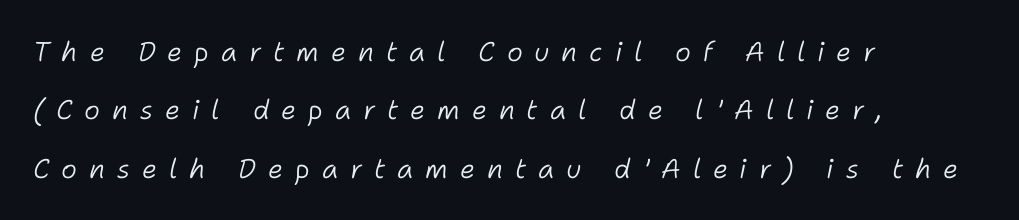
The image shows 27 px text type, italic (leaning right); set left-aligned, loose line spacing (2.16x), unusually wide letter spacing (+0.44 em), not underlined.
